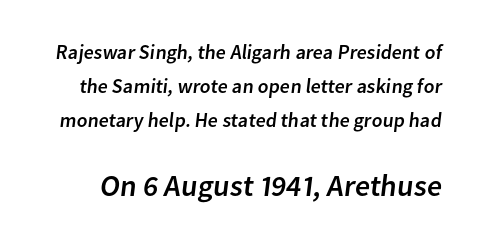
{"serif": "no", "width": "normal", "stroke_contrast": "low", "x_height": "medium", "monospaced": "no", "underline": "no", "line_spacing_ratio": 1.71, "letter_spacing": "normal", "letter_spacing_em": 0.0, "larger_block": "second", "size_ratio": 1.5, "glyph_px": 30}
